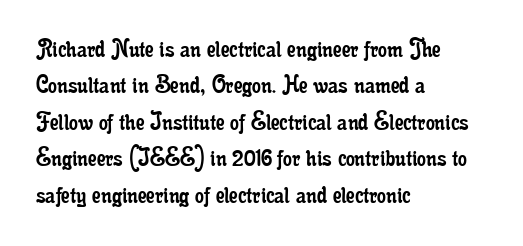
{"serif": "yes", "italic": "no", "bold": "no", "weight": "regular", "width": "condensed", "stroke_contrast": "low", "x_height": "small", "monospaced": "no", "underline": "no", "align": "left", "line_spacing": "normal", "line_spacing_ratio": 1.3, "letter_spacing": "normal", "letter_spacing_em": 0.0, "glyph_px": 28}
